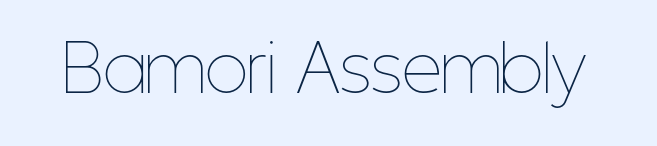
Q: Is the text bold? A: No.
Q: Is the text italic (slanted)? A: No, it is upright.
Q: Is the text underlined? A: No.
Q: Is the spacing between letters normal or unusually wide? A: Normal.
Q: Width (condensed, normal, or wide)? A: Condensed.
Q: Stroke contrast? A: Low.
Q: x-height? A: Medium.
Q: Monospaced? A: No.
